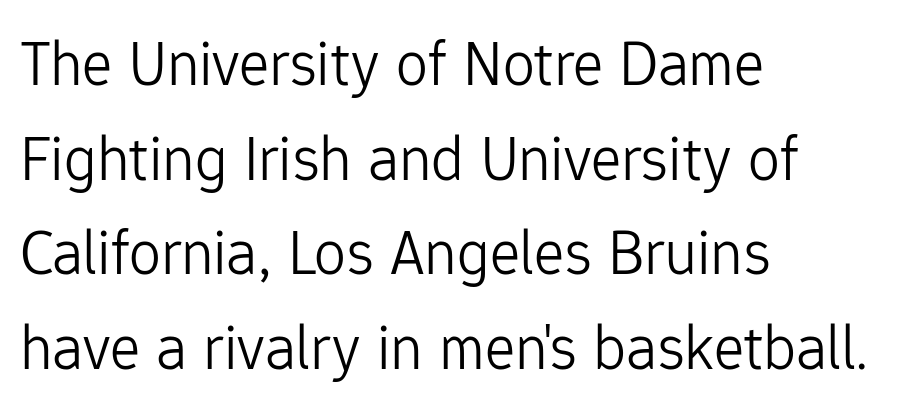
The string is rendered with underlining switched off. The passage is arranged the way most books set body copy — flush left. The letters advance in unequal steps, a hallmark of proportional type. Default kerning and tracking; the words read as compact shapes.
